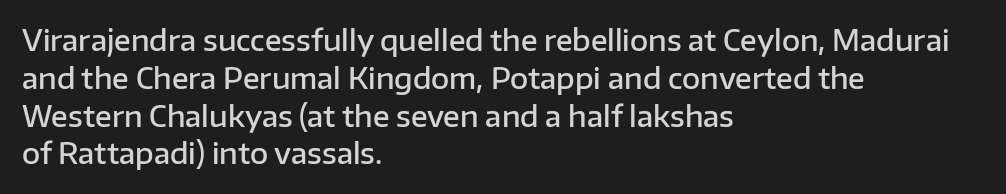
{"serif": "no", "italic": "no", "bold": "semi", "weight": "semibold", "width": "normal", "stroke_contrast": "low", "x_height": "medium", "monospaced": "no", "underline": "no", "align": "left", "line_spacing": "normal", "line_spacing_ratio": 1.35, "letter_spacing": "normal", "letter_spacing_em": 0.0, "glyph_px": 28}
